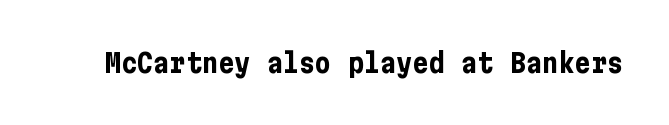
What stands out about the letter spacing? Nothing — it is the standard amount. No italicization has been applied; the sample stays upright. The gap between lines stays unmarked. Thick stems and heavy bowls — unmistakably bold.
